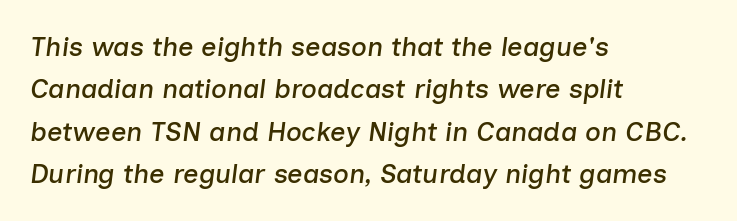
{"italic": "yes", "lean": "right", "slant_degrees": 7, "underline": "no", "align": "left", "line_spacing": "normal", "line_spacing_ratio": 1.57, "letter_spacing": "normal", "letter_spacing_em": 0.0, "glyph_px": 27}
